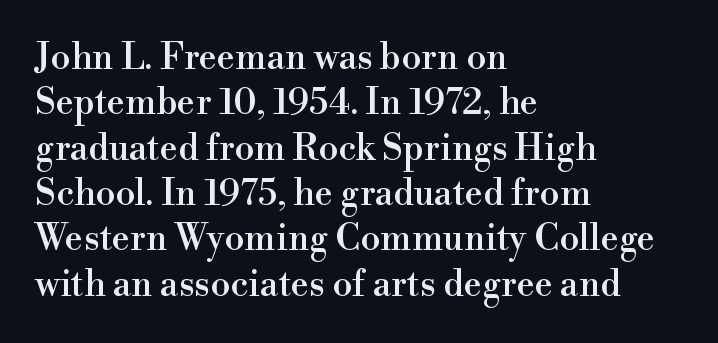
The image shows 36 px serif type, upright; set left-aligned, normal line spacing (1.26x), normal letter spacing, not underlined; high stroke contrast and a small x-height.
